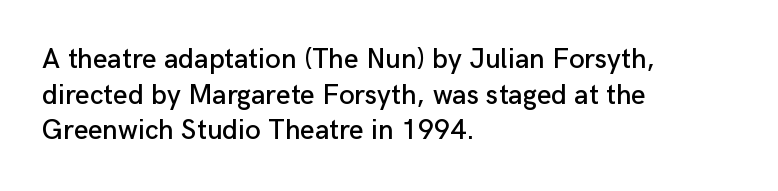
Q: Is the text italic (slanted)? A: No, it is upright.
Q: Is the typeface a serif or a sans-serif typeface? A: Sans-serif.
Q: Is the text underlined? A: No.
Q: How is the paragraph aligned? A: Left-aligned.
Q: Is the spacing between letters normal or unusually wide? A: Normal.
Q: Is the spacing between lines tight, normal or loose? A: Normal.
Q: Width (condensed, normal, or wide)? A: Normal.
Q: Stroke contrast? A: Low.
Q: x-height? A: Medium.
Q: Monospaced? A: No.
